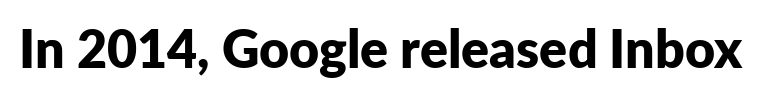
The face used here is rendered with its standard letterfit. Does the weight exceed regular? Yes, all the way to bold. Do the characters align in a grid? No, the font is proportional. Designer's note — italics off, roman on. Observe the absence of serifs on each vertical stroke in this sample. Plain, unruled lines of type.
